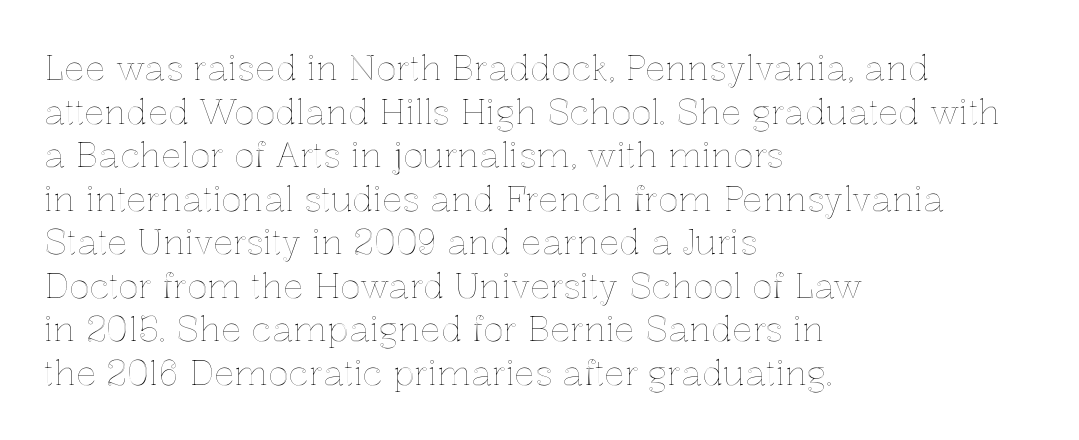
The image shows 34 px text type, upright; set left-aligned, normal line spacing (1.28x), normal letter spacing, not underlined; a medium x-height.
